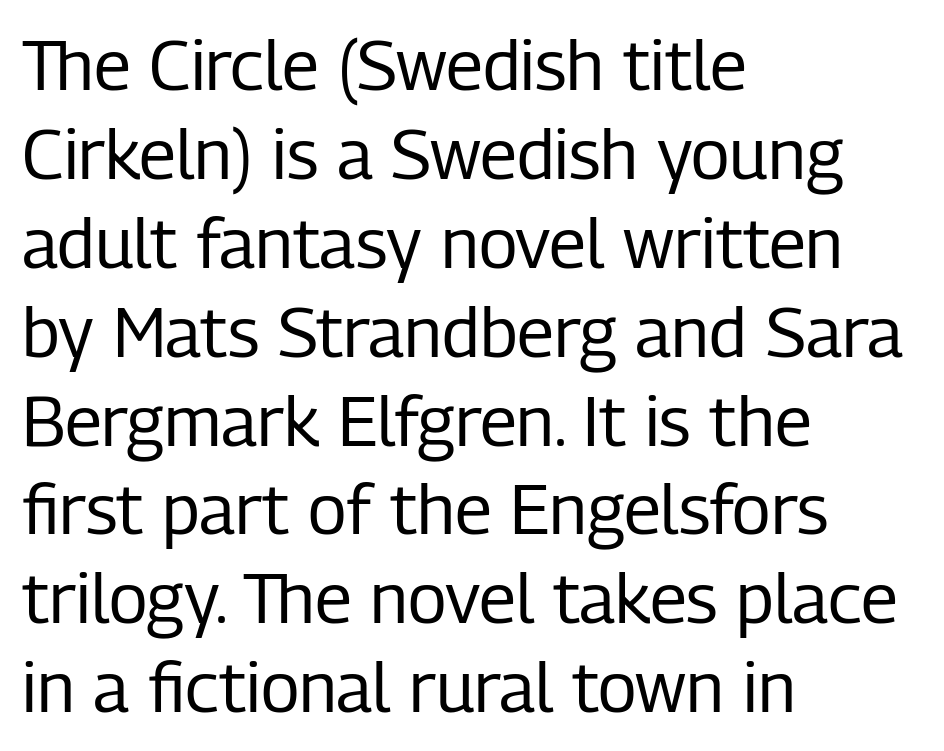
{"serif": "no", "italic": "no", "bold": "no", "weight": "regular", "width": "condensed", "stroke_contrast": "low", "x_height": "medium", "monospaced": "no", "underline": "no", "align": "left", "line_spacing": "normal", "line_spacing_ratio": 1.27, "letter_spacing": "normal", "letter_spacing_em": 0.0, "glyph_px": 70}
